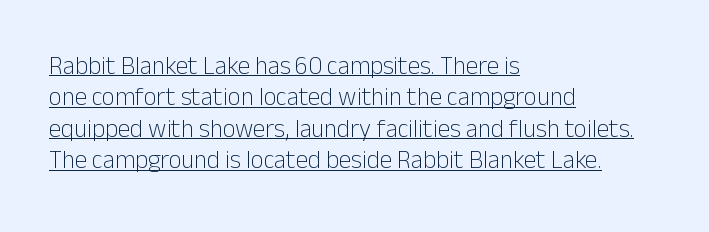
The image shows 25 px text type, upright; set left-aligned, normal line spacing (1.26x), normal letter spacing, underlined.
